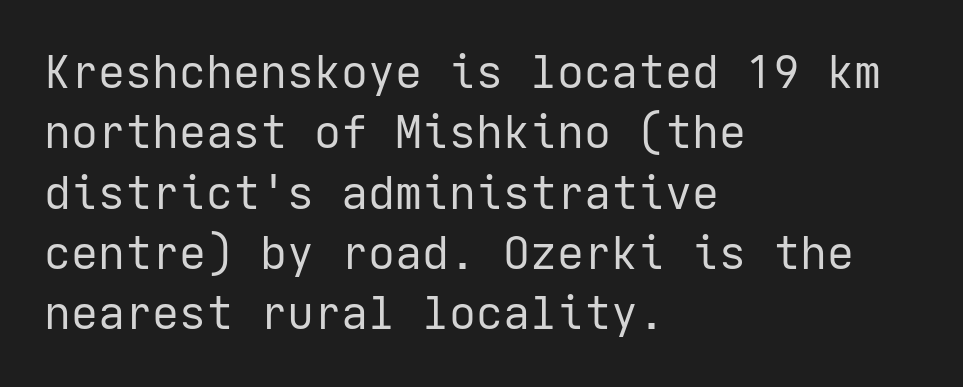
The image shows 45 px regular-weight sans-serif type, upright; set left-aligned, normal line spacing (1.34x), normal letter spacing, not underlined; low stroke contrast and a medium x-height.
